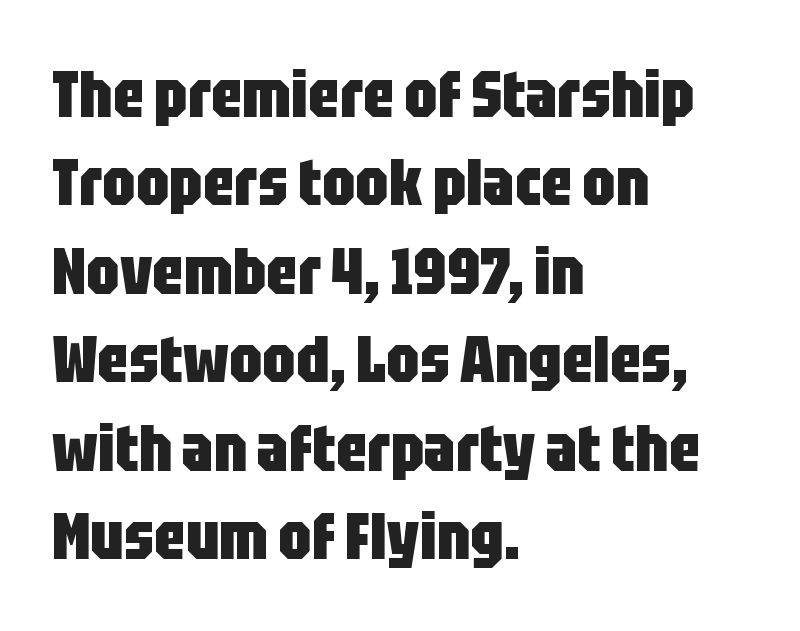
The image shows 65 px heavy, condensed sans-serif type, upright; set left-aligned, normal line spacing (1.36x), normal letter spacing, not underlined; low stroke contrast and a large x-height.
